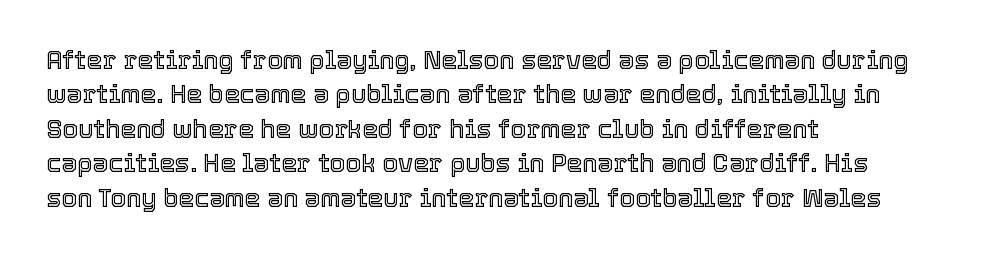
Style check: upright. All the whitespace from short lines collects on the right. Rule under the text: the space is simply empty. Leading matches the norm, producing a regular column.
